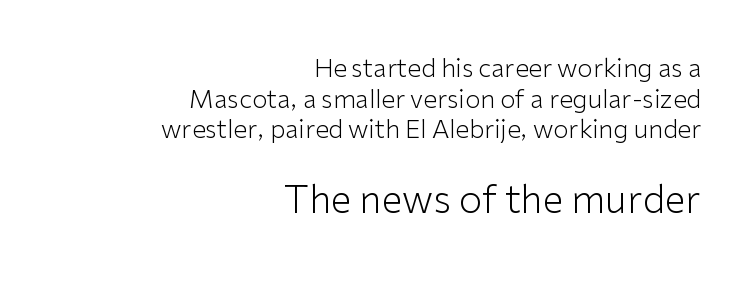
Q: Is the text bold? A: No.
Q: Is the text italic (slanted)? A: No, it is upright.
Q: Is the typeface a serif or a sans-serif typeface? A: Sans-serif.
Q: Is the text underlined? A: No.
Q: How is the paragraph aligned? A: Right-aligned.
Q: Is the spacing between letters normal or unusually wide? A: Normal.
Q: Which block of text is set in a larger size, the first (top) or the second (bottom)? A: The second (bottom) one.
Q: Width (condensed, normal, or wide)? A: Normal.
Q: Stroke contrast? A: Low.
Q: x-height? A: Medium.
Q: Monospaced? A: No.
